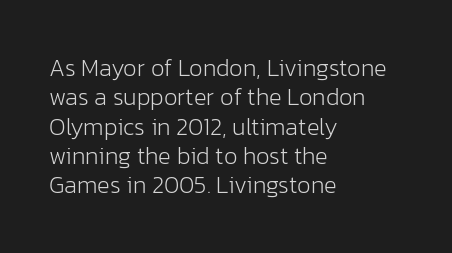
{"italic": "no", "bold": "no", "underline": "no", "align": "left", "line_spacing_ratio": 1.22, "letter_spacing": "normal", "letter_spacing_em": 0.0, "glyph_px": 24}
